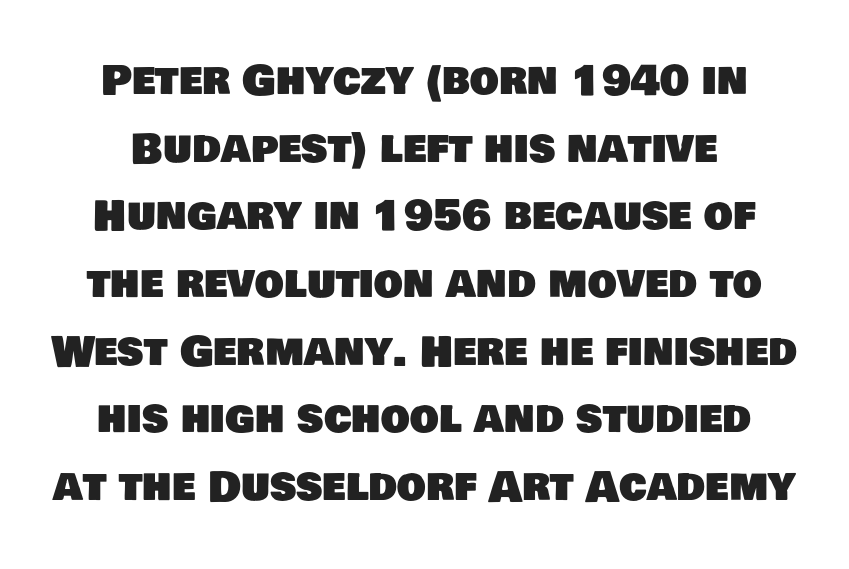
Q: Is the typeface a serif or a sans-serif typeface? A: Sans-serif.
Q: Is the text underlined? A: No.
Q: Is the spacing between letters normal or unusually wide? A: Normal.
Q: Is the spacing between lines tight, normal or loose? A: Normal.
Q: Width (condensed, normal, or wide)? A: Normal.
Q: Stroke contrast? A: Low.
Q: x-height? A: Large.
Q: Monospaced? A: No.
